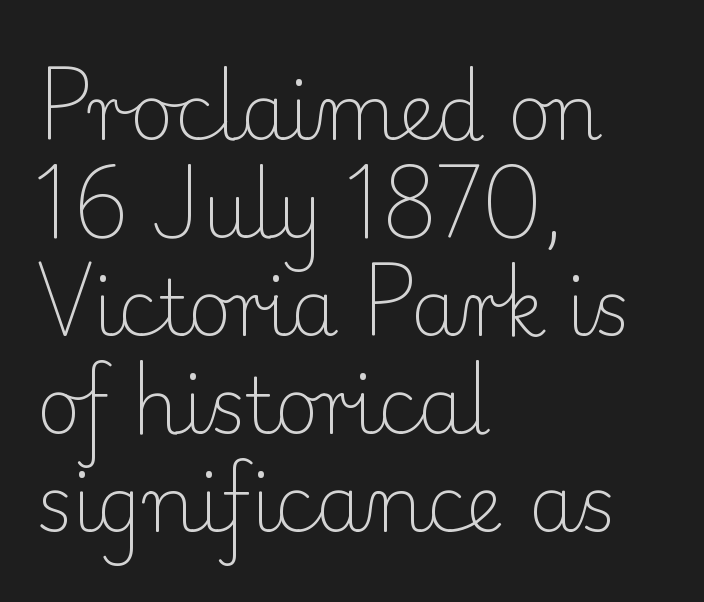
The image shows 76 px light serif type, upright; set left-aligned, normal line spacing (1.29x), normal letter spacing, not underlined; low stroke contrast and a small x-height.
